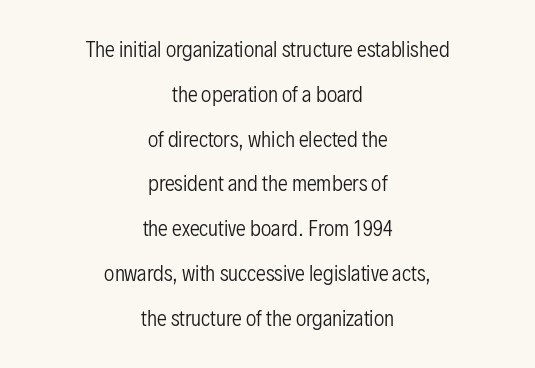
The typesetter chose a symmetrical, centered arrangement here. The typeface has the unassuming heft of standard copy or less. A typesetter would call this leading open, well beyond the default. Underline: absent.
